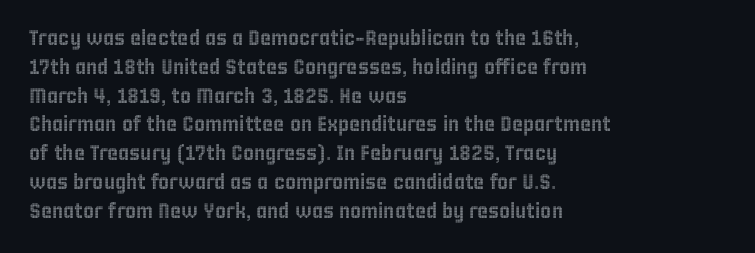
Q: Is the text italic (slanted)? A: No, it is upright.
Q: Is the text underlined? A: No.
Q: How is the paragraph aligned? A: Left-aligned.
Q: Is the spacing between letters normal or unusually wide? A: Normal.
Q: Is the spacing between lines tight, normal or loose? A: Normal.
